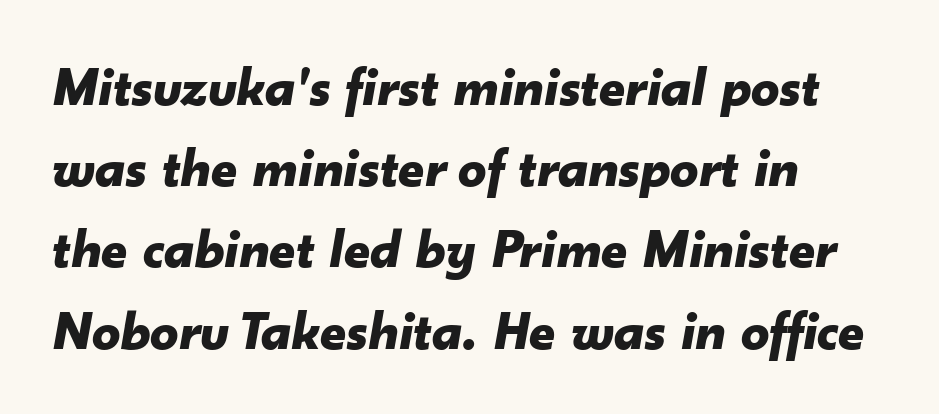
{"italic": "yes", "lean": "right", "slant_degrees": 10, "bold": "yes", "weight": "bold", "width": "normal", "stroke_contrast": "low", "x_height": "small", "monospaced": "no", "underline": "no", "align": "left", "line_spacing": "normal", "line_spacing_ratio": 1.45, "letter_spacing": "normal", "letter_spacing_em": 0.0, "glyph_px": 56}
